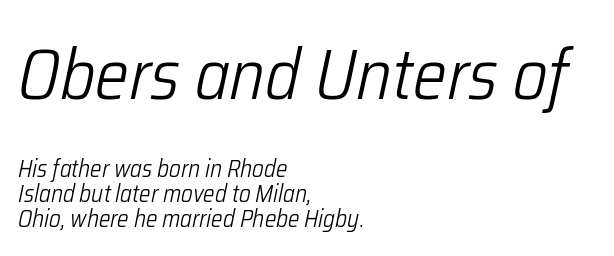
The image shows 71 px light, condensed type, italic (leaning right); set left-aligned, tight line spacing (1.04x), normal letter spacing, not underlined; the first (top) block is 2.96x larger; low stroke contrast and a medium x-height.
